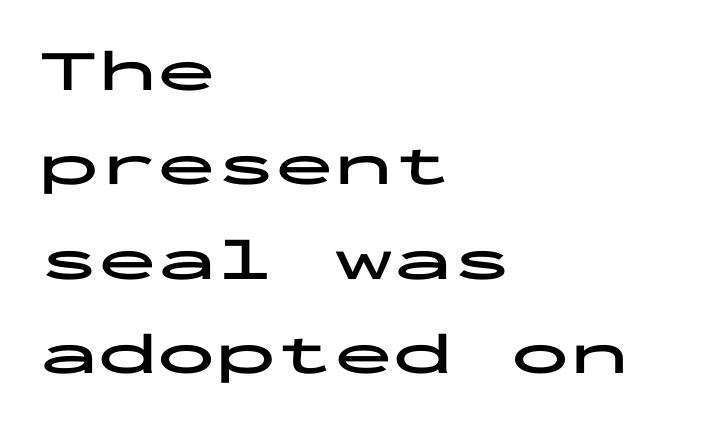
The characters display no serif detailing; their extremities are plain. Each word holds together tightly as a unit, with standard inter-letter gaps. The paragraph shown leans on its left margin. No word sits above an underline. Rows of type keep a routine distance in the vertical direction. Posture: vertical.
